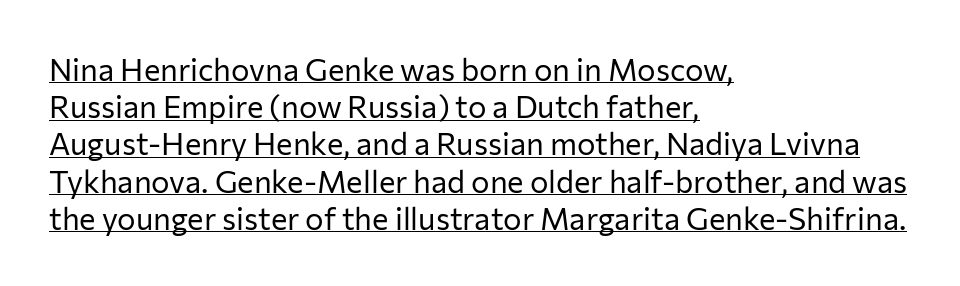
The weight tops out at a normal text grade. The glyphs are accompanied by a horizontal stroke just below them. Casual observation: everything's shoved over to the left. No extra tracking has been applied to these lines. Nothing sits at the stroke ends, so this counts as sans-serif. Varying glyph widths throughout — classic text-font behaviour.
